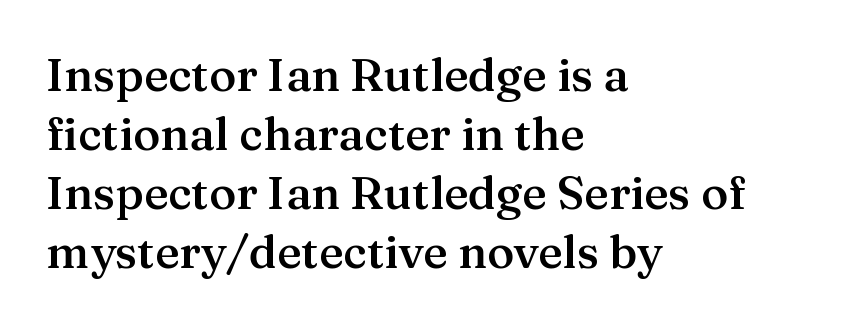
The image shows 46 px semibold serif type, upright; set left-aligned, normal line spacing (1.28x), normal letter spacing, not underlined; medium stroke contrast and a medium x-height.
